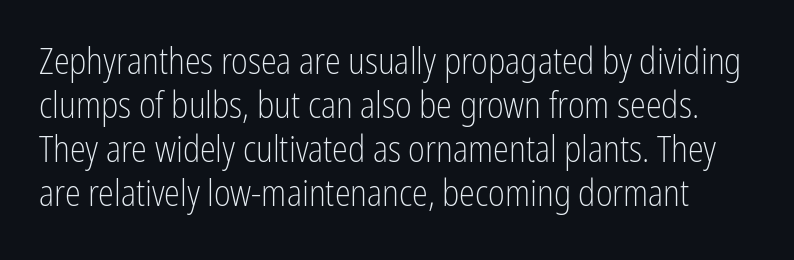
Q: Is the text bold? A: No.
Q: Is the text italic (slanted)? A: No, it is upright.
Q: Is the typeface a serif or a sans-serif typeface? A: Sans-serif.
Q: Is the text underlined? A: No.
Q: Is the spacing between letters normal or unusually wide? A: Normal.
Q: Width (condensed, normal, or wide)? A: Condensed.
Q: Stroke contrast? A: Low.
Q: x-height? A: Medium.
Q: Monospaced? A: No.
